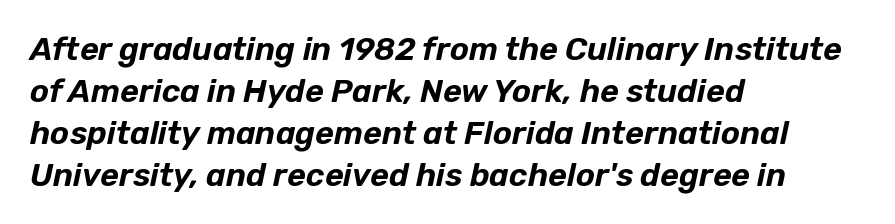
{"italic": "yes", "lean": "right", "slant_degrees": 12, "width": "normal", "stroke_contrast": "low", "x_height": "medium", "monospaced": "no", "underline": "no", "align": "left", "line_spacing": "normal", "line_spacing_ratio": 1.31, "letter_spacing": "normal", "letter_spacing_em": 0.0, "glyph_px": 32}
